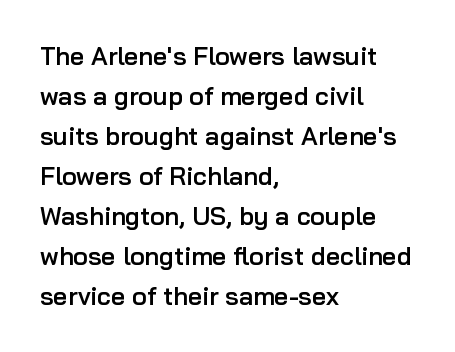
The image shows 25 px text type, upright; set left-aligned, normal line spacing (1.6x), normal letter spacing, not underlined.
